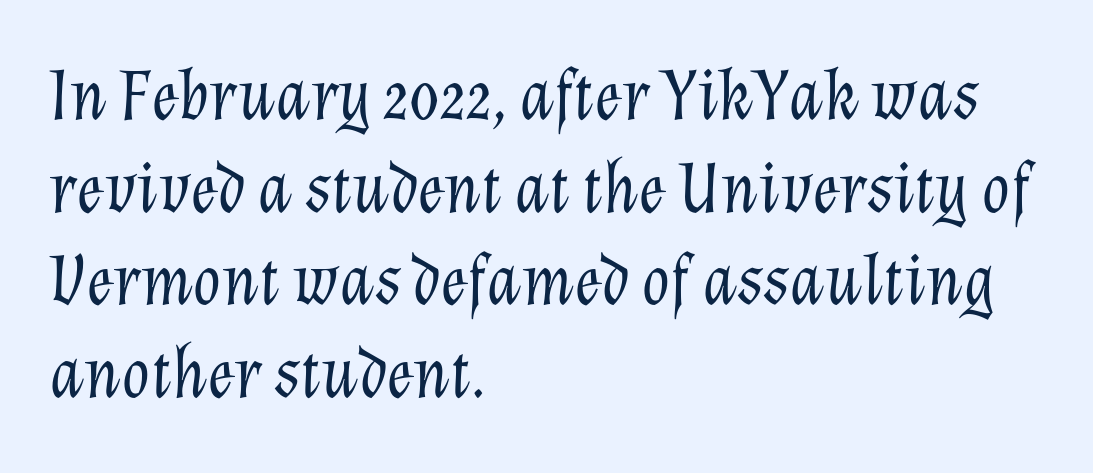
One glance says typical: line gaps are just what's usual. Is the type heavy? It reads as light-to-regular instead. The compositor pushed each line to the left boundary. Here the designer chose a conventional face with non-uniform glyph widths.
